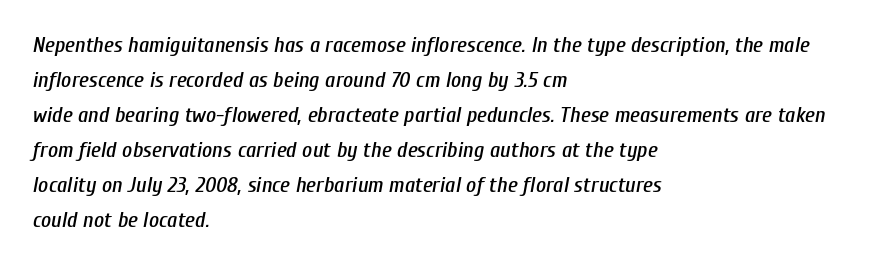
Whoever set this chose a conventional vertical rhythm. Italic? Definitely — the glyphs are oblique. Each word holds together tightly as a unit, with standard inter-letter gaps. Descenders hang freely into open space.
